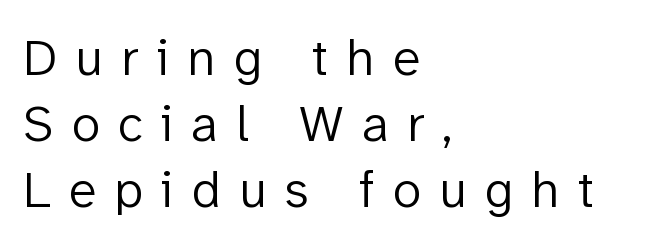
{"serif": "no", "italic": "no", "bold": "no", "weight": "light", "width": "normal", "stroke_contrast": "low", "x_height": "medium", "monospaced": "no", "underline": "no", "align": "left", "line_spacing": "normal", "line_spacing_ratio": 1.27, "letter_spacing": "wide", "letter_spacing_em": 0.35, "glyph_px": 52}
